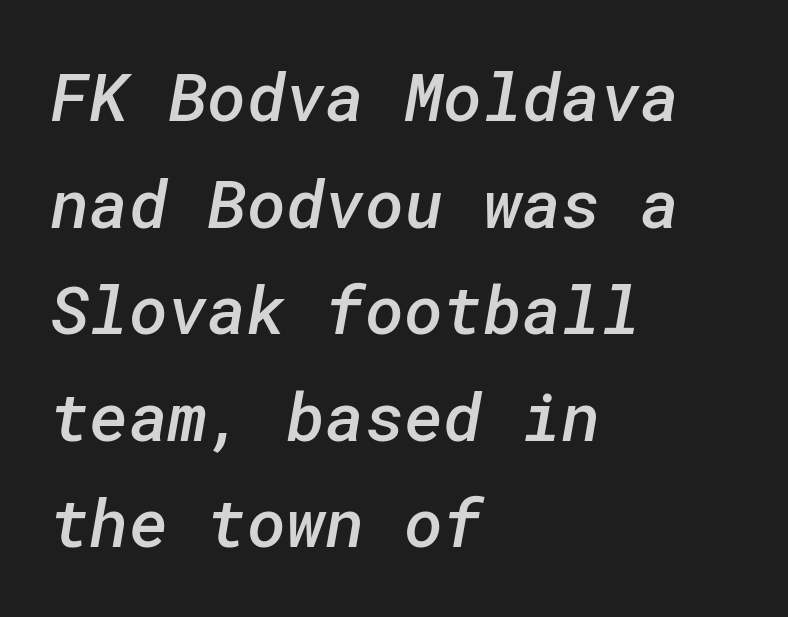
{"serif": "no", "bold": "semi", "weight": "semibold", "width": "normal", "stroke_contrast": "low", "x_height": "medium", "underline": "no", "align": "left", "line_spacing": "normal", "line_spacing_ratio": 1.59, "letter_spacing": "normal", "letter_spacing_em": 0.0, "glyph_px": 67}
